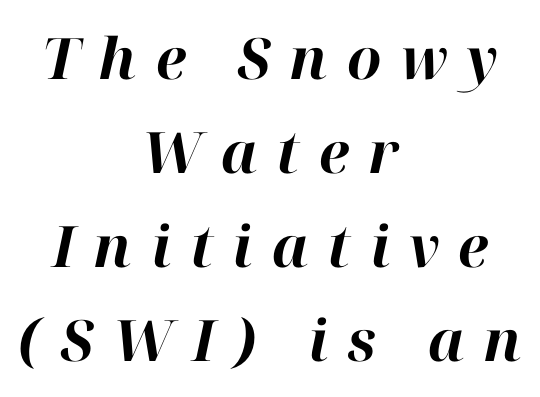
The image shows 57 px bold type, italic (leaning right); set centered, normal line spacing (1.65x), unusually wide letter spacing (+0.33 em), not underlined; high stroke contrast and a medium x-height.
